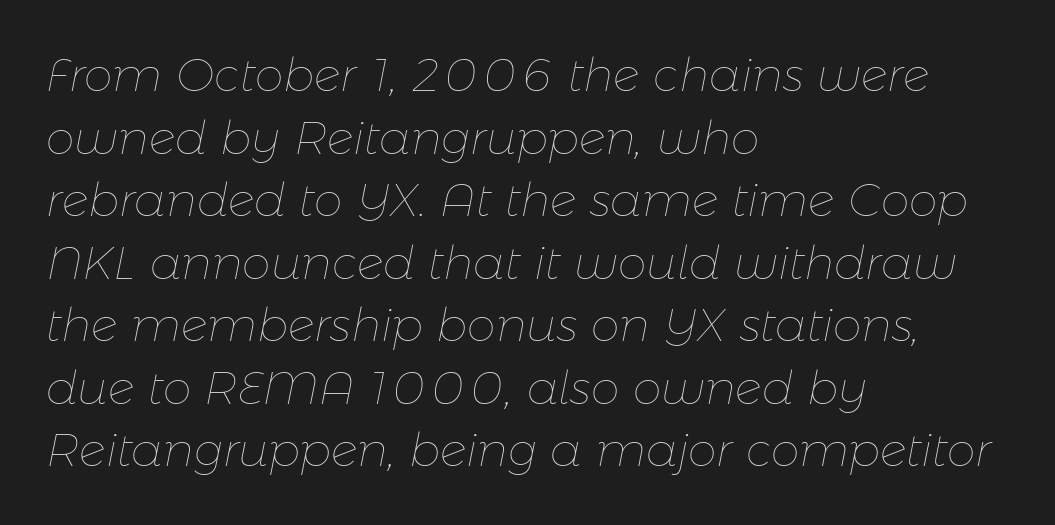
Q: Is the text bold? A: No.
Q: Is the text italic (slanted)? A: Yes, it leans right by about 11 degrees.
Q: Is the text underlined? A: No.
Q: How is the paragraph aligned? A: Left-aligned.
Q: Is the spacing between letters normal or unusually wide? A: Normal.
Q: Is the spacing between lines tight, normal or loose? A: Normal.
Q: Width (condensed, normal, or wide)? A: Normal.
Q: Stroke contrast? A: Low.
Q: x-height? A: Medium.
Q: Monospaced? A: No.
